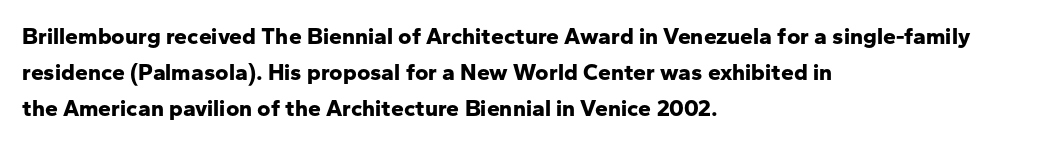
Q: Is the text bold? A: Yes.
Q: Is the text italic (slanted)? A: No, it is upright.
Q: Is the text underlined? A: No.
Q: How is the paragraph aligned? A: Left-aligned.
Q: Is the spacing between letters normal or unusually wide? A: Normal.
Q: Is the spacing between lines tight, normal or loose? A: Normal.
